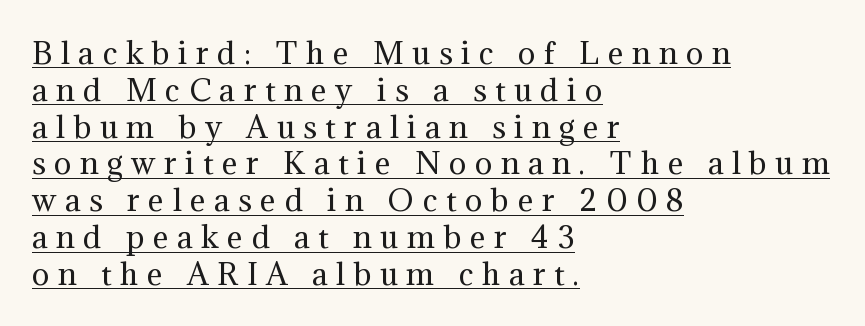
Designer's note — italics off, roman on. Visually the block forms a straight wall on the left and a jagged coastline on the right. Do the characters align in a grid? No, the font is proportional. Students, observe the line beneath the letters — that is underlining.
